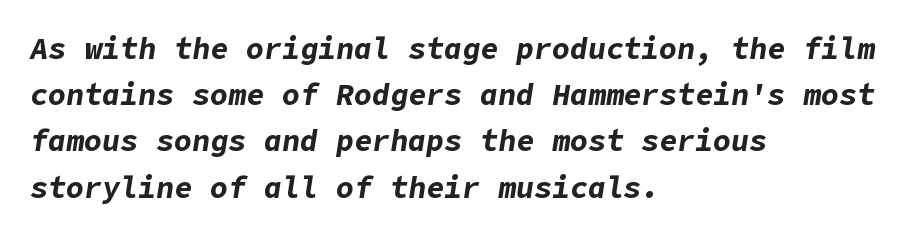
{"italic": "yes", "lean": "right", "slant_degrees": 9, "bold": "yes", "weight": "bold", "width": "normal", "stroke_contrast": "low", "x_height": "medium", "underline": "no", "align": "left", "line_spacing": "normal", "line_spacing_ratio": 1.54, "letter_spacing": "normal", "letter_spacing_em": 0.0, "glyph_px": 30}
